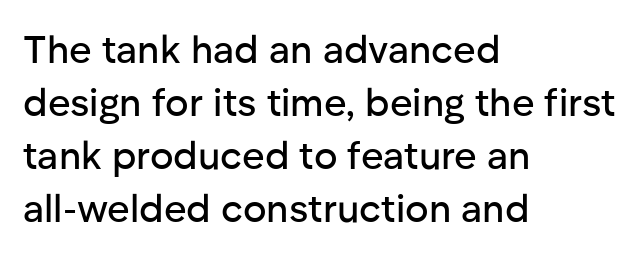
Varying glyph widths throughout — classic text-font behaviour. A sans-serif font was chosen for this passage. Anything drawn beneath the words? Only blank space. Normally led — the rows are evenly, conventionally spaced. If you drew a line through each stem, it would be perfectly vertical. The setting favours the left margin, as ordinary paragraphs usually do.
